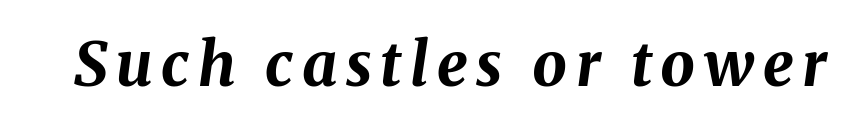
Q: Is the text bold? A: Yes.
Q: Is the text italic (slanted)? A: Yes, it leans right by about 8 degrees.
Q: Is the text underlined? A: No.
Q: Width (condensed, normal, or wide)? A: Normal.
Q: Stroke contrast? A: Medium.
Q: x-height? A: Medium.
Q: Monospaced? A: No.
